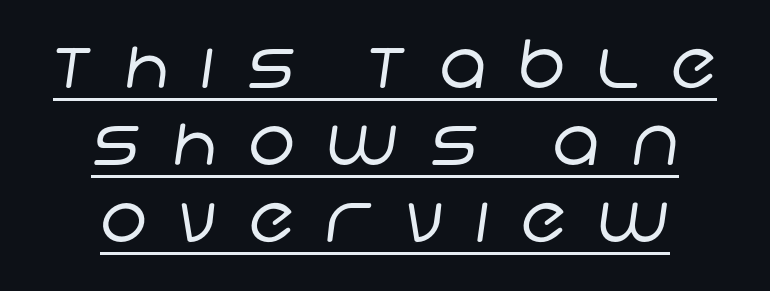
Each letter keeps its own natural width here, so spacing adapts to shape. Is this a sans? Yes — the strokes have no serifs. The vertical gap from one line to the next is small. These characters rest on top of a visible drawn line. Stems and bowls with no extra thickness — not bold.
